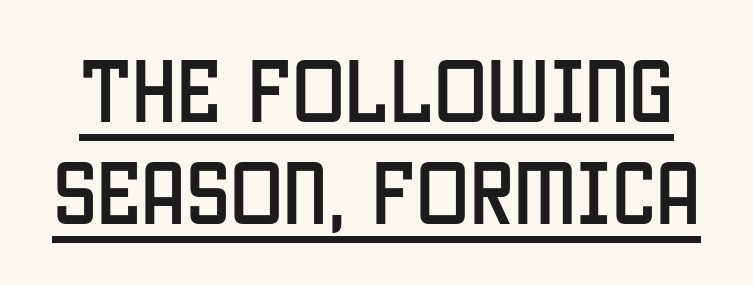
Q: Is the text italic (slanted)? A: No, it is upright.
Q: Is the typeface a serif or a sans-serif typeface? A: Sans-serif.
Q: Is the text underlined? A: Yes.
Q: Is the spacing between letters normal or unusually wide? A: Normal.
Q: Is the spacing between lines tight, normal or loose? A: Normal.
Q: Width (condensed, normal, or wide)? A: Condensed.
Q: Stroke contrast? A: Low.
Q: x-height? A: Large.
Q: Monospaced? A: No.
